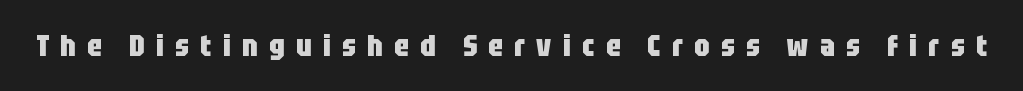
{"serif": "no", "italic": "no", "bold": "yes", "weight": "heavy", "width": "condensed", "stroke_contrast": "low", "x_height": "large", "monospaced": "no", "underline": "no", "letter_spacing": "wide", "letter_spacing_em": 0.38, "glyph_px": 30}
